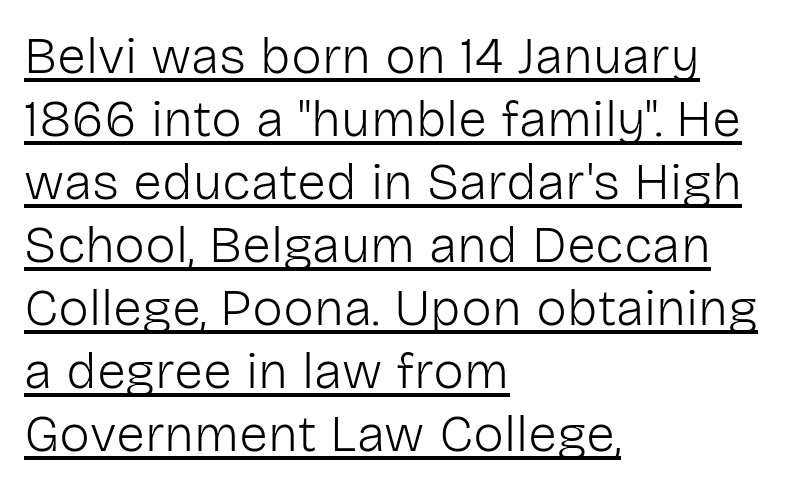
The image shows 52 px light sans-serif type, upright; set left-aligned, line spacing 1.21x, normal letter spacing, underlined; low stroke contrast and a medium x-height.
